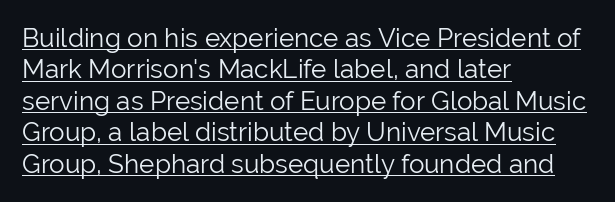
Q: Is the text bold? A: No.
Q: Is the text italic (slanted)? A: No, it is upright.
Q: Is the text underlined? A: Yes.
Q: How is the paragraph aligned? A: Left-aligned.
Q: Is the spacing between letters normal or unusually wide? A: Normal.
